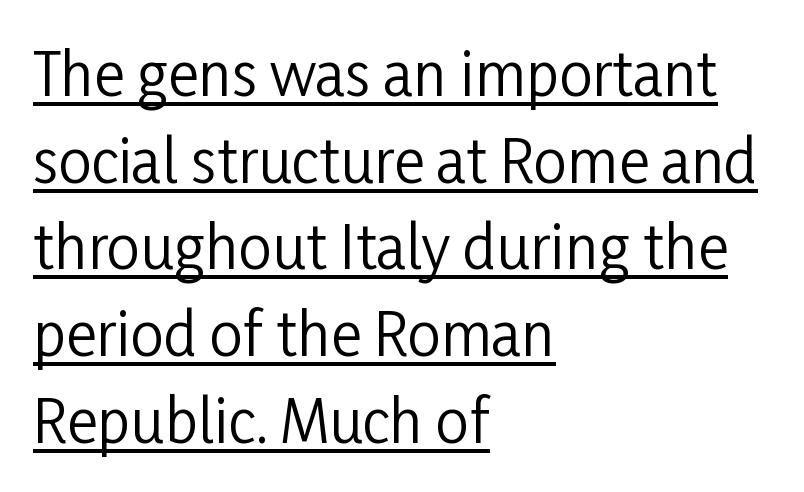
The image shows 59 px regular-weight, condensed sans-serif type, upright; set left-aligned, normal line spacing (1.47x), normal letter spacing, underlined; low stroke contrast and a medium x-height.
